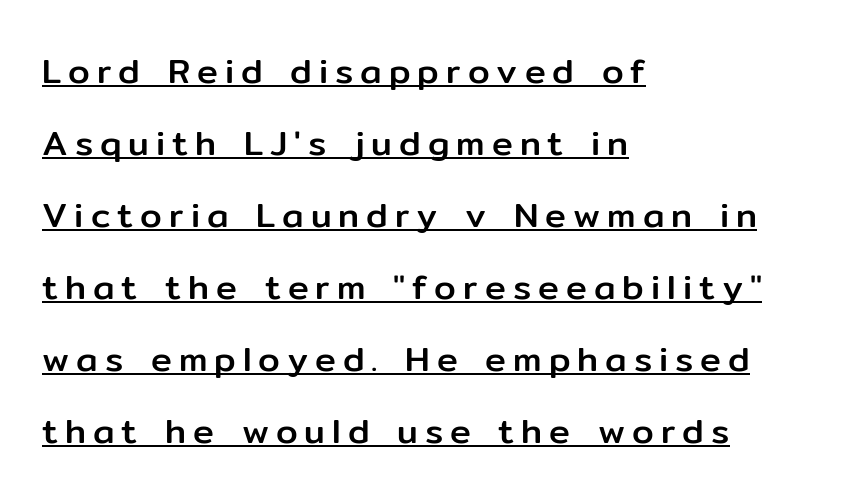
{"serif": "no", "italic": "no", "width": "normal", "stroke_contrast": "low", "x_height": "medium", "monospaced": "no", "underline": "yes", "align": "left", "line_spacing": "loose", "line_spacing_ratio": 2.06, "letter_spacing": "wide", "letter_spacing_em": 0.2, "glyph_px": 35}
